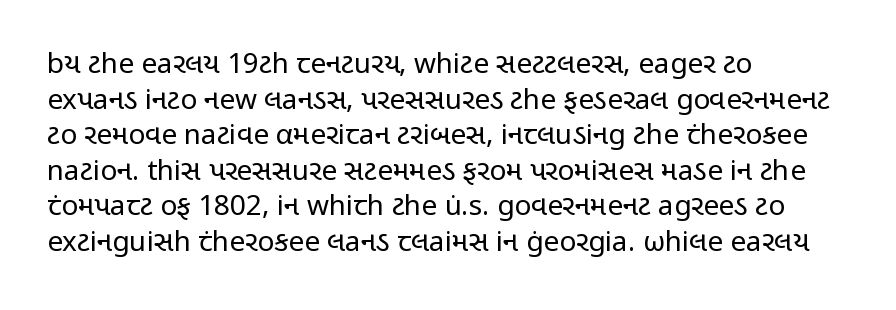
Whoever set this chose a conventional vertical rhythm. The characters are drawn with everyday or finer stroke widths. The rendering uses natural spacing where letterforms have individual widths. This sample is left-justified, so line endings fall wherever the words run out. No italicization has been applied; the sample stays upright.
